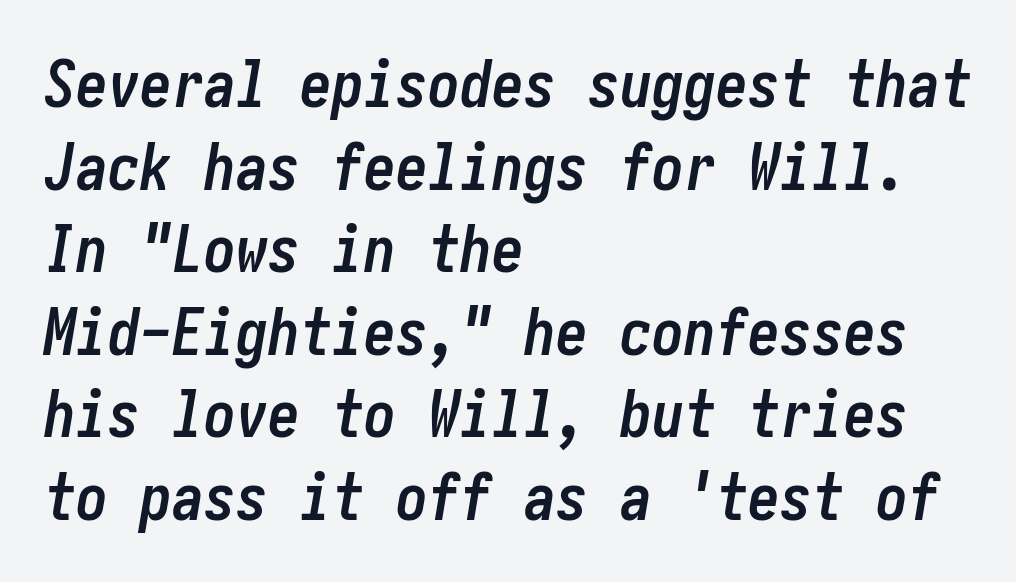
{"italic": "yes", "lean": "right", "slant_degrees": 10, "bold": "yes", "weight": "semibold", "width": "condensed", "stroke_contrast": "low", "x_height": "medium", "underline": "no", "align": "left", "line_spacing": "normal", "line_spacing_ratio": 1.29, "letter_spacing": "normal", "letter_spacing_em": 0.0, "glyph_px": 64}
